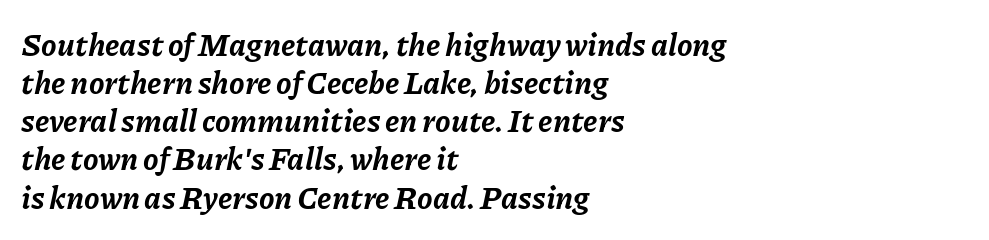
{"italic": "yes", "lean": "right", "slant_degrees": 11, "bold": "yes", "weight": "bold", "width": "normal", "stroke_contrast": "low", "x_height": "medium", "monospaced": "no", "underline": "no", "align": "left", "line_spacing_ratio": 1.23, "letter_spacing": "normal", "letter_spacing_em": 0.0, "glyph_px": 31}
